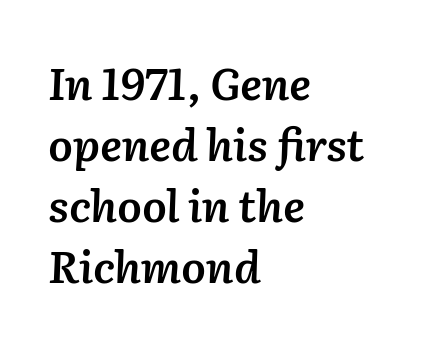
{"italic": "yes", "lean": "right", "slant_degrees": 2, "bold": "semi", "weight": "semibold", "width": "normal", "stroke_contrast": "low", "x_height": "medium", "monospaced": "no", "underline": "no", "align": "left", "line_spacing": "normal", "line_spacing_ratio": 1.39, "letter_spacing": "normal", "letter_spacing_em": 0.0, "glyph_px": 44}
